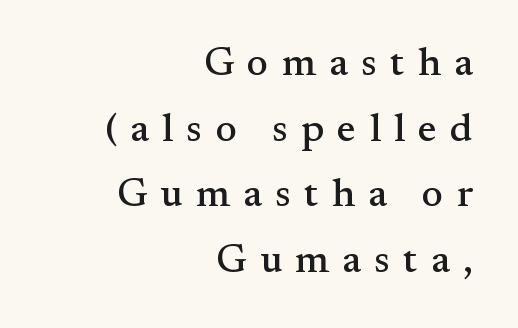
Q: Is the text italic (slanted)? A: No, it is upright.
Q: Is the typeface a serif or a sans-serif typeface? A: Serif.
Q: Is the text underlined? A: No.
Q: How is the paragraph aligned? A: Right-aligned.
Q: Is the spacing between letters normal or unusually wide? A: Unusually wide.
Q: Is the spacing between lines tight, normal or loose? A: Normal.
Q: Width (condensed, normal, or wide)? A: Normal.
Q: Stroke contrast? A: Medium.
Q: x-height? A: Small.
Q: Monospaced? A: No.
